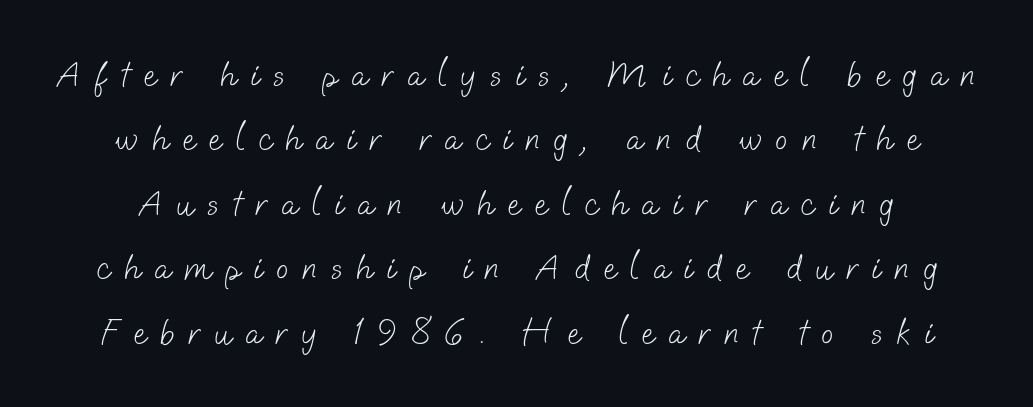
Q: Is the text bold? A: No.
Q: Is the typeface a serif or a sans-serif typeface? A: Sans-serif.
Q: Is the text underlined? A: No.
Q: Is the spacing between letters normal or unusually wide? A: Unusually wide.
Q: Width (condensed, normal, or wide)? A: Normal.
Q: Stroke contrast? A: Low.
Q: x-height? A: Small.
Q: Monospaced? A: No.
